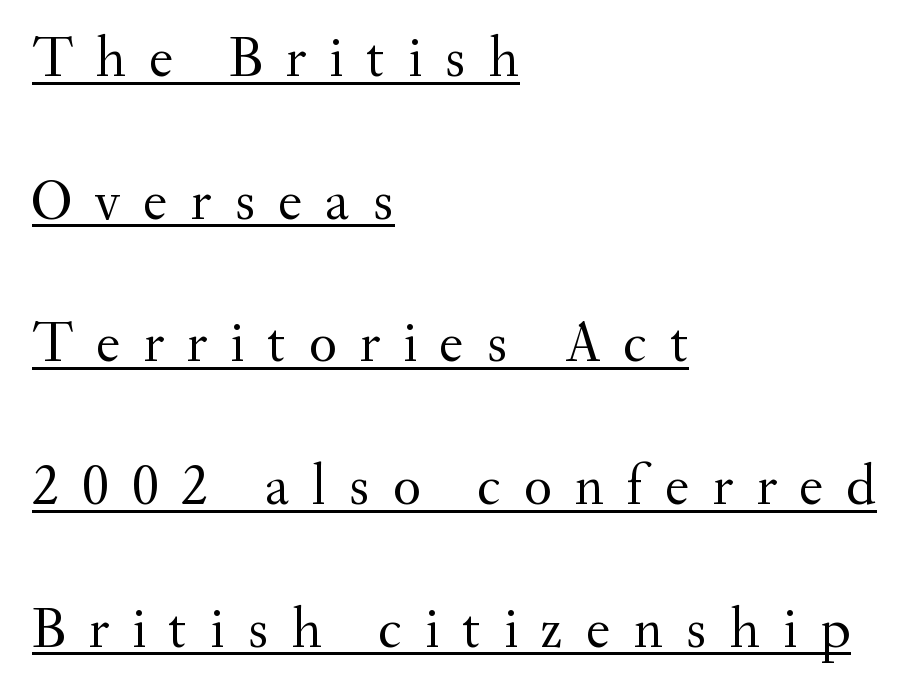
Is the stroke heavy? The answer is a plain regular-or-lighter. Alignment: flush left. The typography opts for an upright posture over an oblique one. The type family on display is of the serif kind. You could not count columns in this text — the font is proportionally spaced. Students, observe the line beneath the letters — that is underlining.
